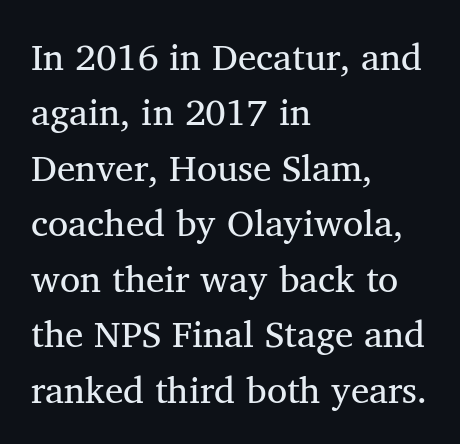
Q: Is the text bold? A: No.
Q: Is the text italic (slanted)? A: No, it is upright.
Q: Is the typeface a serif or a sans-serif typeface? A: Serif.
Q: Is the text underlined? A: No.
Q: How is the paragraph aligned? A: Left-aligned.
Q: Is the spacing between letters normal or unusually wide? A: Normal.
Q: Is the spacing between lines tight, normal or loose? A: Normal.
Q: Width (condensed, normal, or wide)? A: Normal.
Q: Stroke contrast? A: Medium.
Q: x-height? A: Medium.
Q: Monospaced? A: No.
